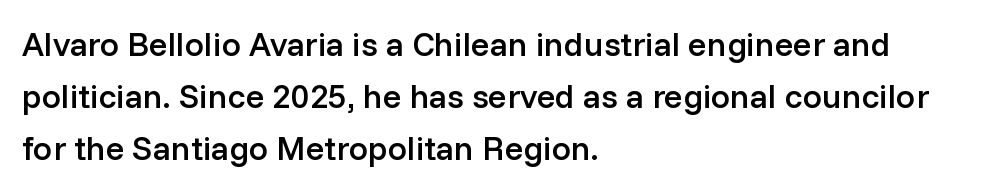
Tall strokes in this sample are plumb rather than angled. One glance says typical: line gaps are just what's usual. One-word summary of the alignment: left. The passage shown is typed in a proportional face where columns would drift. Note: no serifs on the glyphs. Here the glyphs are tracked normally, forming tight word shapes.
